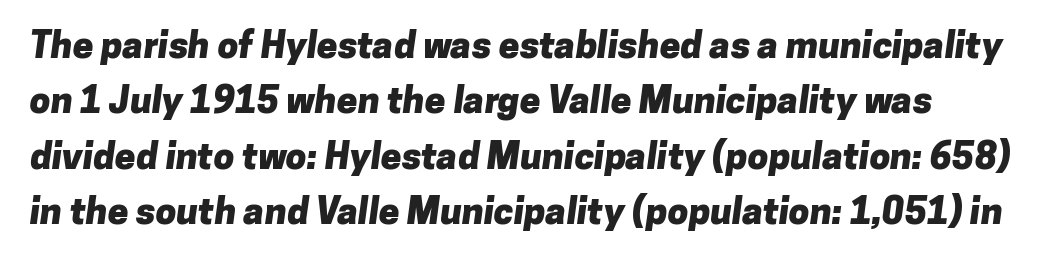
Q: Is the text bold? A: Yes.
Q: Is the typeface a serif or a sans-serif typeface? A: Sans-serif.
Q: Is the text underlined? A: No.
Q: Is the spacing between letters normal or unusually wide? A: Normal.
Q: Is the spacing between lines tight, normal or loose? A: Normal.
Q: Width (condensed, normal, or wide)? A: Normal.
Q: Stroke contrast? A: Low.
Q: x-height? A: Medium.
Q: Monospaced? A: No.
